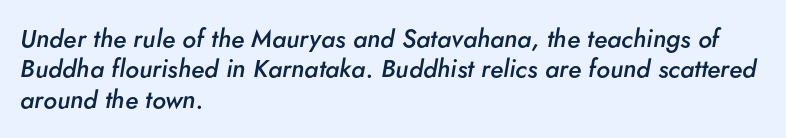
Q: Is the text bold? A: Semi-bold.
Q: Is the text italic (slanted)? A: Yes, it leans right by about 5 degrees.
Q: Is the text underlined? A: No.
Q: How is the paragraph aligned? A: Left-aligned.
Q: Is the spacing between letters normal or unusually wide? A: Normal.
